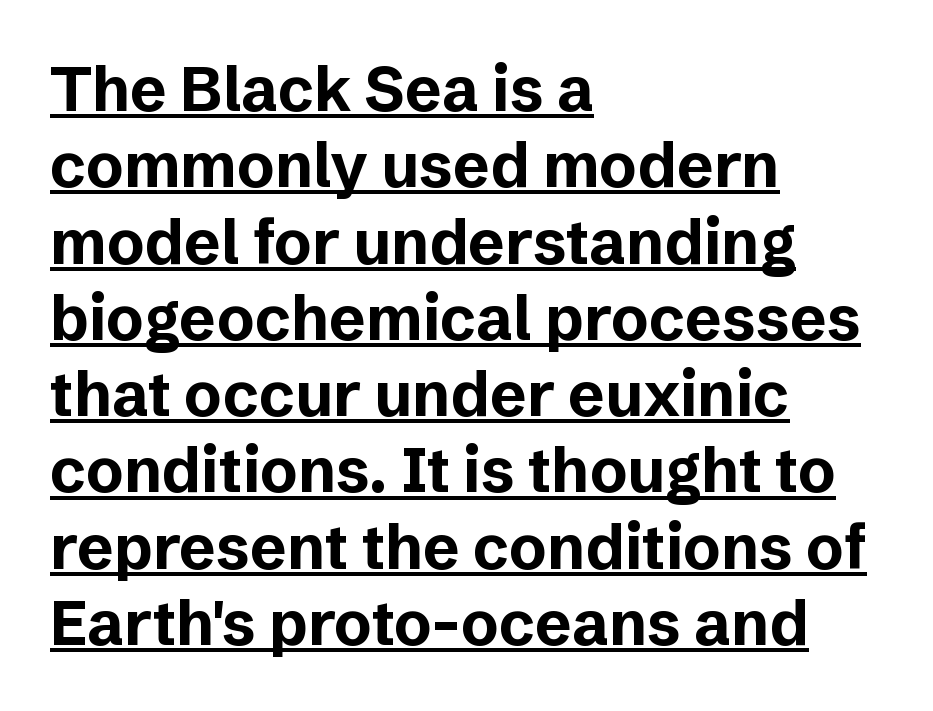
A typesetter would call this proportional, since set widths differ per character. Check the space under the baseline: a stroke is drawn there. Is the block centered? No — it sits flush against the left margin. When letters stand straight like this, we call the style roman or upright. A typesetter would call this zero additional tracking.
